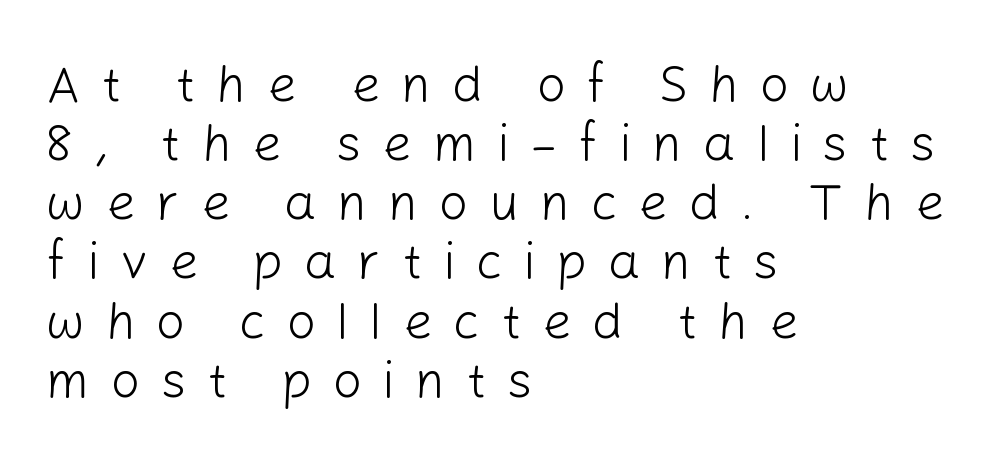
The image shows 51 px light sans-serif type, upright; set left-aligned, line spacing 1.16x, unusually wide letter spacing (+0.41 em), not underlined; low stroke contrast and a medium x-height.
